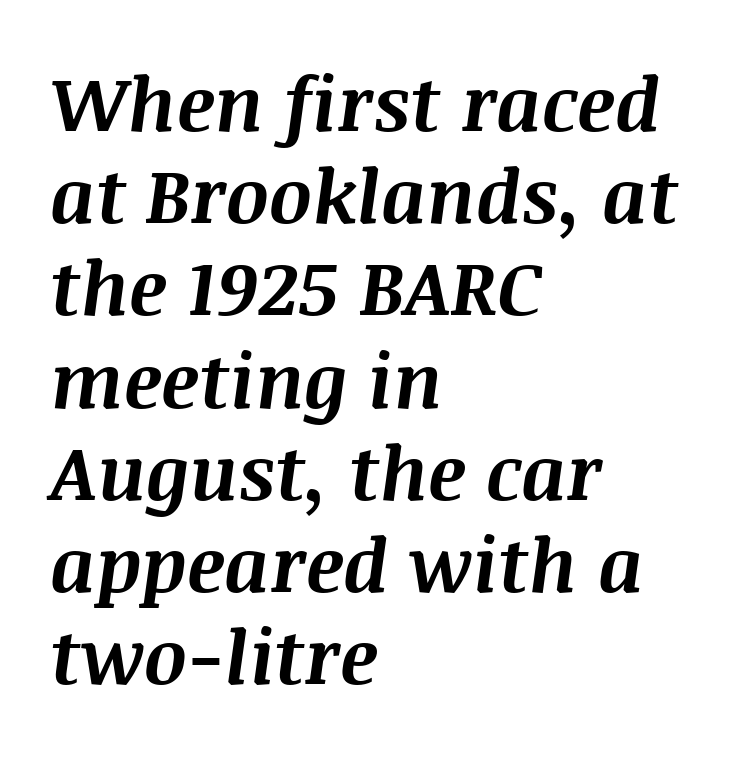
This sample uses an oblique cut, with every glyph tilted off the vertical. This rendering uses left alignment, leaving the right contour irregular. Strokes here are thick enough to call this a true bold. You could call the tracking neutral — neither tight nor loose. Each letter keeps its own natural width here, so spacing adapts to shape.
